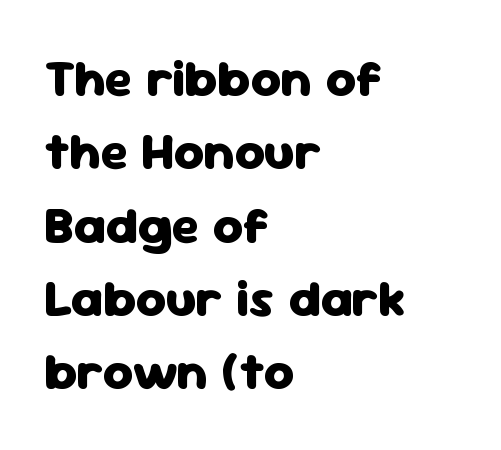
This is the regular roman posture of the typeface. The letters advance in unequal steps, a hallmark of proportional type. This sample keeps an unexceptional amount of space between lines. A clean baseline with only descenders dipping below it. Regarding serifs, this sample does without them. Thick stems and heavy bowls — unmistakably bold.
